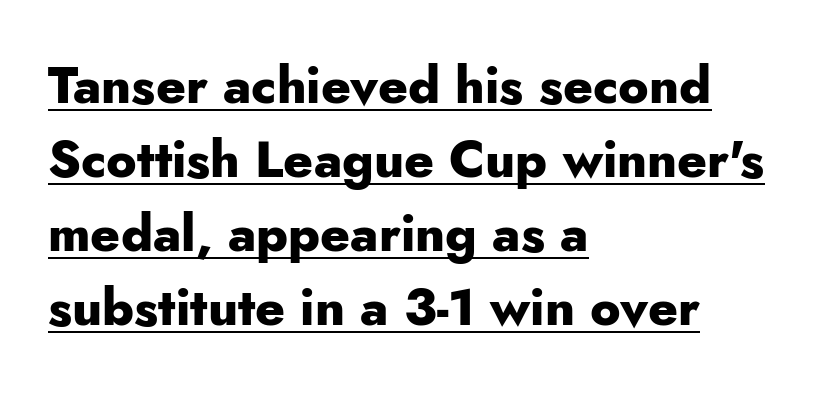
Short and long lines alike share a common starting point at left. Weight: bold. A rule runs beneath these lines of type. Caption: standard tracking, unaltered.
